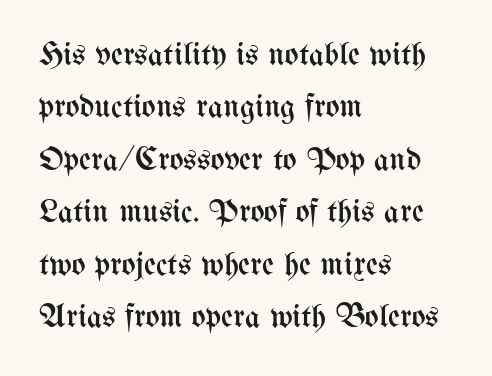
The image shows 33 px regular-weight, condensed type, upright; set left-aligned, normal line spacing (1.59x), normal letter spacing, not underlined; medium stroke contrast and a medium x-height.
